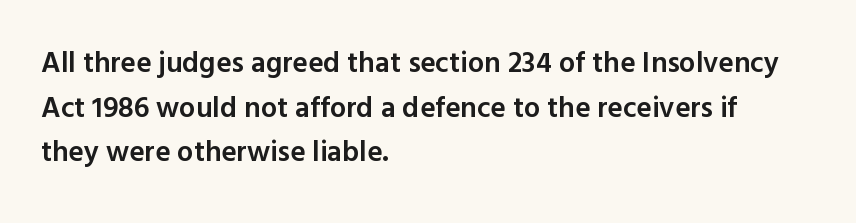
The image shows 29 px semibold sans-serif type, upright; set left-aligned, normal line spacing (1.54x), normal letter spacing, not underlined; a medium x-height.
